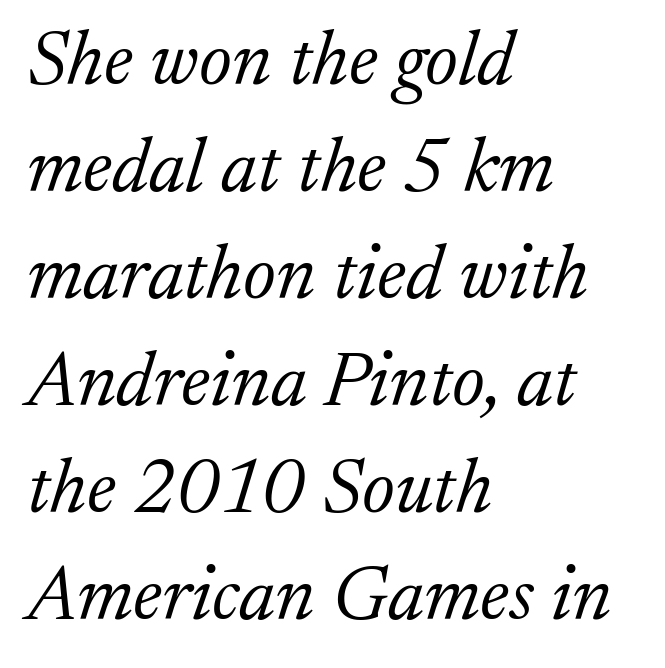
The image shows 77 px light serif type, italic (leaning right); set left-aligned, normal line spacing (1.39x), normal letter spacing, not underlined; low stroke contrast and a medium x-height.
